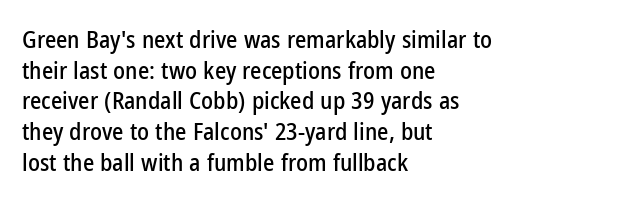
{"italic": "no", "underline": "no", "align": "left", "line_spacing": "normal", "line_spacing_ratio": 1.28, "letter_spacing": "normal", "letter_spacing_em": 0.0, "glyph_px": 24}
